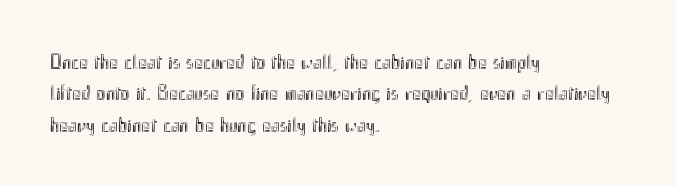
{"italic": "no", "underline": "no", "align": "left", "line_spacing": "normal", "line_spacing_ratio": 1.49, "letter_spacing": "normal", "letter_spacing_em": 0.0, "glyph_px": 21}
